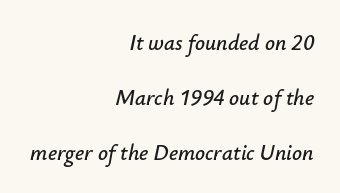
{"italic": "yes", "lean": "right", "slant_degrees": 12, "underline": "no", "align": "right", "line_spacing": "loose", "line_spacing_ratio": 2.5, "letter_spacing": "normal", "letter_spacing_em": 0.0, "glyph_px": 22}
